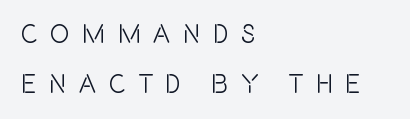
Q: Is the text italic (slanted)? A: No, it is upright.
Q: Is the text underlined? A: No.
Q: How is the paragraph aligned? A: Left-aligned.
Q: Is the spacing between letters normal or unusually wide? A: Unusually wide.
Q: Is the spacing between lines tight, normal or loose? A: Loose.
